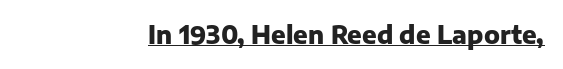
The image shows 24 px bold type, upright; set normal letter spacing, underlined.
